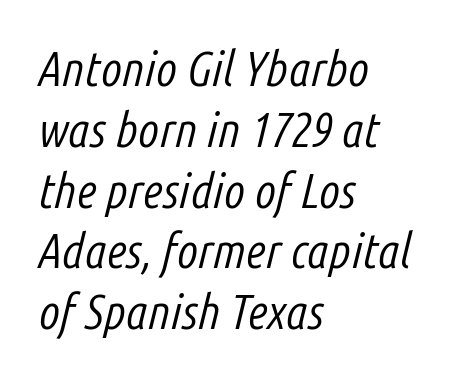
Plain, unruled lines of type. The letters advance in unequal steps, a hallmark of proportional type. Nothing unusual about the tracking: characters are spaced as the font intends. The characters are drawn with everyday or finer stroke widths.
